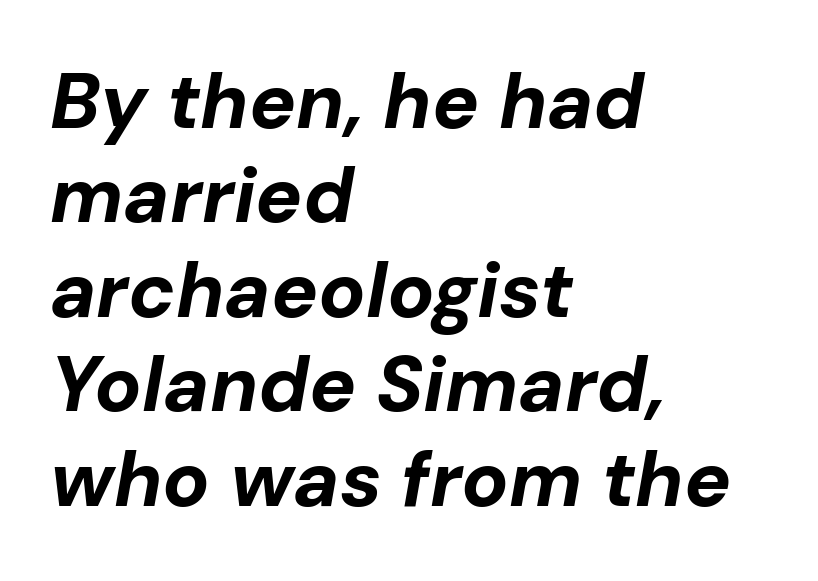
Spacing between characters is what you'd get straight out of the box. A dark, heavy texture on the line: the type is bold. Underlining? Definitely not there. These lines were composed using italics. The passage is arranged the way most books set body copy — flush left. Character widths vary here, with narrow letters taking less room than wide ones.
